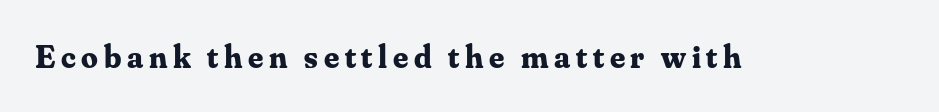
Classification — serif. Descenders are the only things crossing below the line. Summary of weight: heavy, a full bold. Think of a printed novel: that variable character pitch is what you see here.
